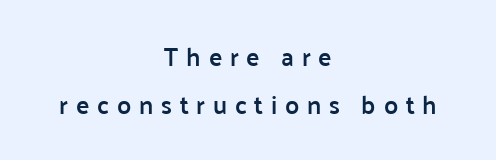
Q: Is the text bold? A: Semi-bold.
Q: Is the text italic (slanted)? A: No, it is upright.
Q: Is the text underlined? A: No.
Q: How is the paragraph aligned? A: Centered.
Q: Is the spacing between letters normal or unusually wide? A: Unusually wide.
Q: Is the spacing between lines tight, normal or loose? A: Loose.
